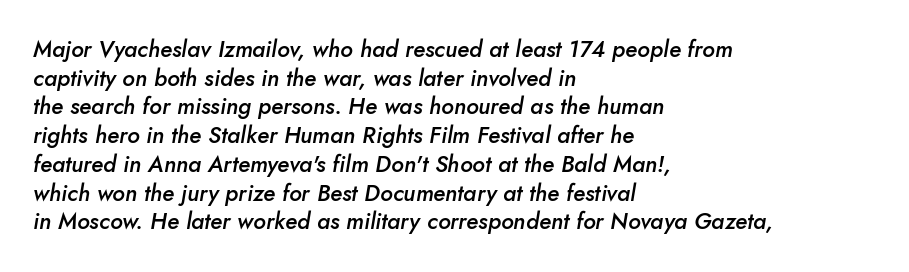
Q: Is the text bold? A: Semi-bold.
Q: Is the text italic (slanted)? A: Yes, it leans right by about 10 degrees.
Q: Is the text underlined? A: No.
Q: How is the paragraph aligned? A: Left-aligned.
Q: Is the spacing between letters normal or unusually wide? A: Normal.
Q: Is the spacing between lines tight, normal or loose? A: Normal.
